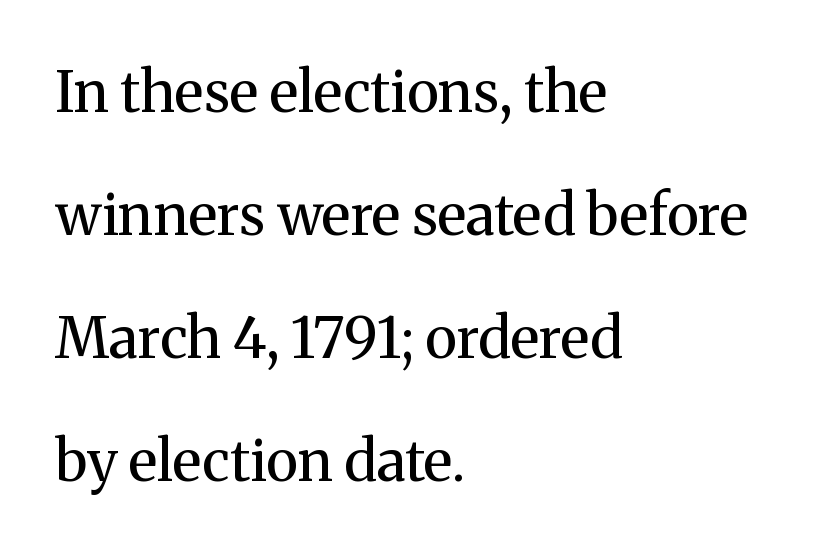
Q: Is the text bold? A: No.
Q: Is the text italic (slanted)? A: No, it is upright.
Q: Is the typeface a serif or a sans-serif typeface? A: Serif.
Q: Is the text underlined? A: No.
Q: How is the paragraph aligned? A: Left-aligned.
Q: Is the spacing between letters normal or unusually wide? A: Normal.
Q: Is the spacing between lines tight, normal or loose? A: Loose.
Q: Width (condensed, normal, or wide)? A: Normal.
Q: Stroke contrast? A: Medium.
Q: x-height? A: Medium.
Q: Monospaced? A: No.
